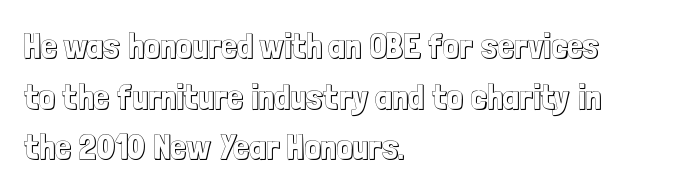
The paragraph has a hard left edge and a soft right edge. The lettering holds an erect, upright posture throughout. Is this a fixed-width face? No — the glyphs have proportional, varying widths. This rendering features lettering with no underline.
